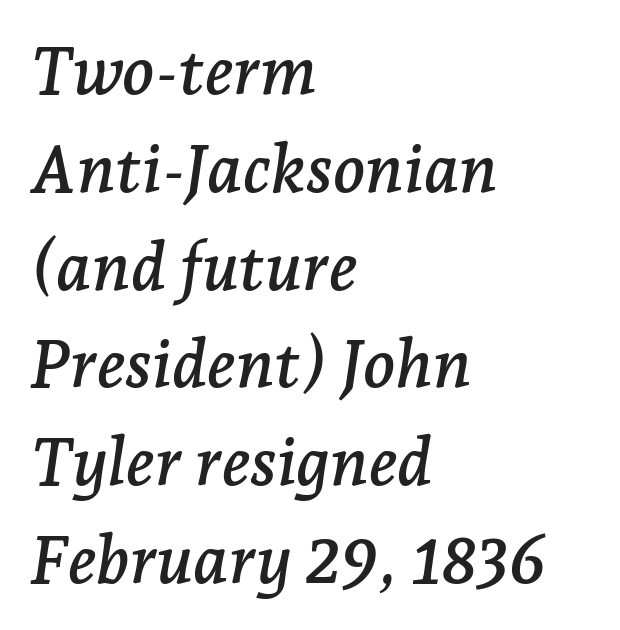
The image shows 67 px serif type, italic (leaning right); set left-aligned, normal line spacing (1.46x), normal letter spacing, not underlined; low stroke contrast and a medium x-height.
